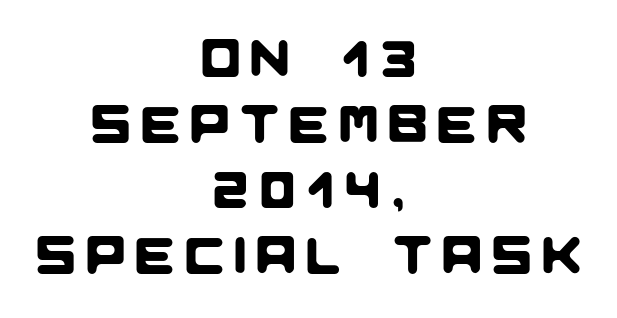
{"serif": "no", "width": "normal", "stroke_contrast": "low", "x_height": "large", "monospaced": "no", "underline": "no", "align": "center", "line_spacing": "normal", "line_spacing_ratio": 1.26, "letter_spacing": "wide", "letter_spacing_em": 0.2, "glyph_px": 52}
